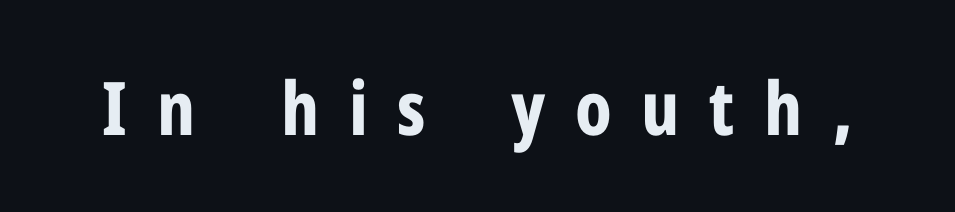
Is the type bold? Yes — the strokes are clearly thick and heavy. Italic: no, the glyphs are upright roman. Look at the tracking — it's clearly loosened, letters drifting apart. Each letter's strokes conclude bluntly, with no projecting serifs. The passage shown is typed in a proportional face where columns would drift. The passage shown is not underscored anywhere.
